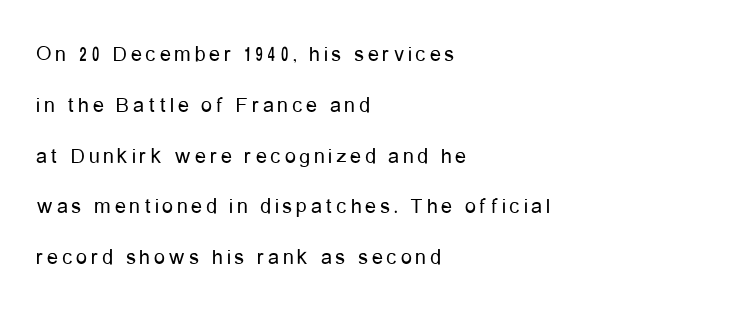
The letterforms sit at book weight or below. Rendered with straight, roman letterforms. The rag falls on the right side of this text block. The specimen omits any rule beneath the text block's lines. Quick note: interline space is abundant.
